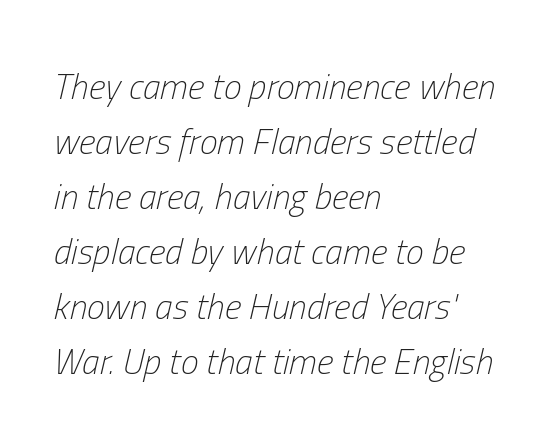
Q: Is the text bold? A: No.
Q: Is the text italic (slanted)? A: Yes, it leans right by about 13 degrees.
Q: Is the text underlined? A: No.
Q: How is the paragraph aligned? A: Left-aligned.
Q: Is the spacing between letters normal or unusually wide? A: Normal.
Q: Is the spacing between lines tight, normal or loose? A: Normal.
Q: Width (condensed, normal, or wide)? A: Condensed.
Q: Stroke contrast? A: Low.
Q: x-height? A: Medium.
Q: Monospaced? A: No.
